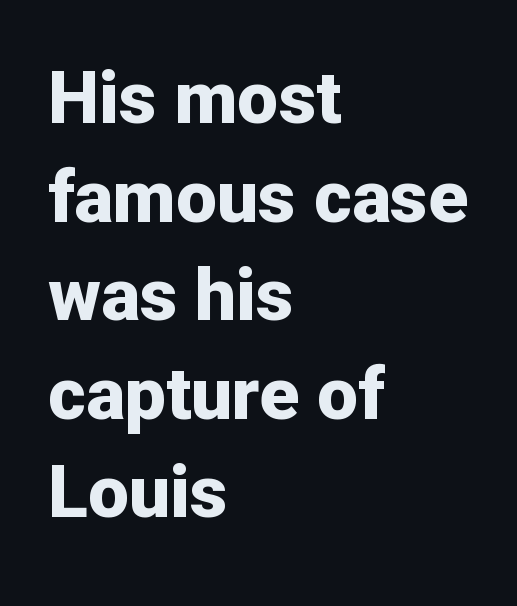
{"serif": "no", "italic": "no", "bold": "yes", "weight": "bold", "width": "normal", "stroke_contrast": "low", "x_height": "medium", "monospaced": "no", "underline": "no", "align": "left", "line_spacing": "normal", "line_spacing_ratio": 1.35, "letter_spacing": "normal", "letter_spacing_em": 0.0, "glyph_px": 73}
